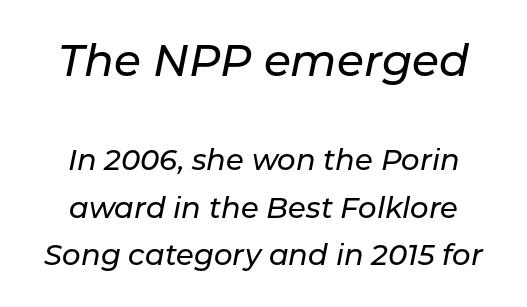
The image shows 44 px text type, italic (leaning right); set centered, normal line spacing (1.65x), normal letter spacing, not underlined; the first (top) block is 1.52x larger; low stroke contrast and a medium x-height.
